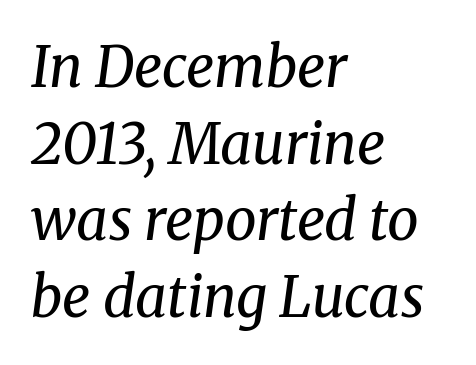
{"serif": "yes", "italic": "yes", "lean": "right", "slant_degrees": 8, "bold": "no", "weight": "regular", "width": "normal", "stroke_contrast": "medium", "x_height": "medium", "monospaced": "no", "underline": "no", "align": "left", "line_spacing": "normal", "line_spacing_ratio": 1.37, "letter_spacing": "normal", "letter_spacing_em": 0.0, "glyph_px": 56}
